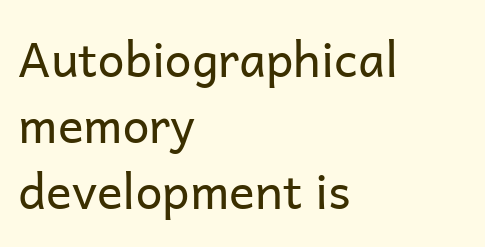
This is roman type, the default non-slanted kind. The letterforms sit shoulder to shoulder at normal distance. Layout note: lines flush left. Decoration check: the copy has no underline. Heaviness? Minimal to ordinary, like unemphasized prose. Each letter's strokes conclude bluntly, with no projecting serifs.
